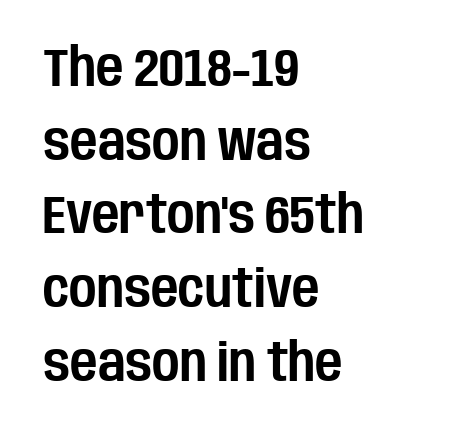
{"serif": "no", "italic": "no", "width": "condensed", "stroke_contrast": "low", "x_height": "large", "monospaced": "no", "underline": "no", "align": "left", "line_spacing": "normal", "line_spacing_ratio": 1.39, "letter_spacing": "normal", "letter_spacing_em": 0.0, "glyph_px": 53}
